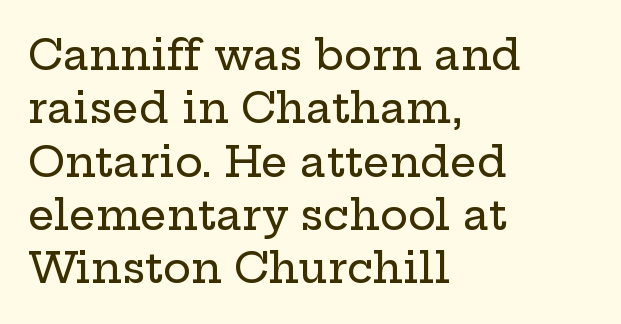
Q: Is the text italic (slanted)? A: No, it is upright.
Q: Is the typeface a serif or a sans-serif typeface? A: Serif.
Q: Is the text underlined? A: No.
Q: How is the paragraph aligned? A: Left-aligned.
Q: Is the spacing between letters normal or unusually wide? A: Normal.
Q: Is the spacing between lines tight, normal or loose? A: Normal.
Q: Width (condensed, normal, or wide)? A: Wide.
Q: Stroke contrast? A: Low.
Q: x-height? A: Medium.
Q: Monospaced? A: No.
